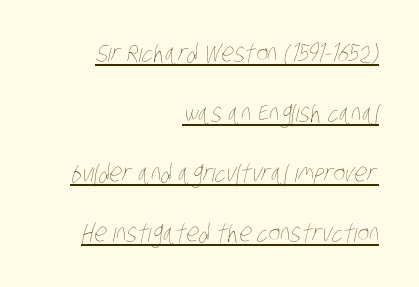
Underlining? Definitely there. The type is set solid horizontally, with unmodified tracking. The letters look calm and open, with moderate or lighter stems. Vertical spacing — loose.
